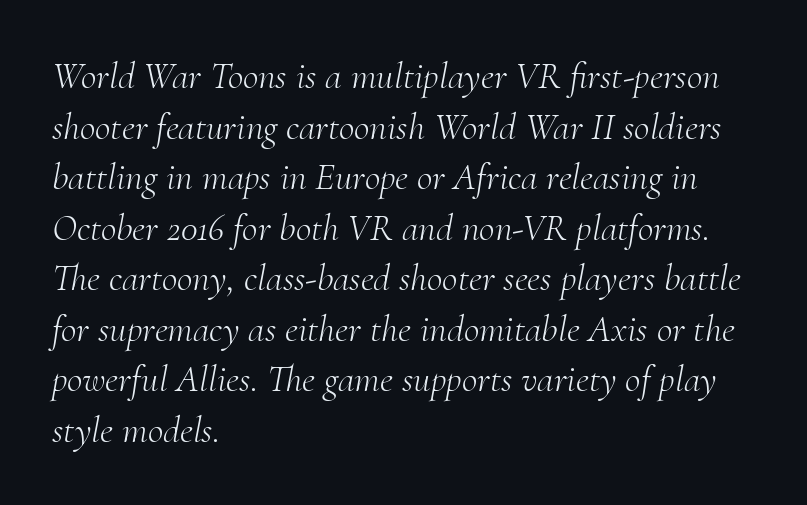
{"serif": "yes", "italic": "yes", "lean": "right", "slant_degrees": 10, "bold": "no", "weight": "light", "width": "normal", "stroke_contrast": "medium", "x_height": "small", "monospaced": "no", "underline": "no", "align": "left", "line_spacing": "normal", "line_spacing_ratio": 1.33, "letter_spacing": "normal", "letter_spacing_em": 0.0, "glyph_px": 38}
